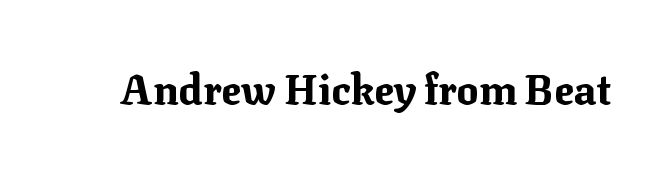
{"serif": "yes", "italic": "no", "bold": "yes", "weight": "bold", "width": "normal", "stroke_contrast": "medium", "x_height": "medium", "monospaced": "no", "underline": "no", "letter_spacing": "normal", "letter_spacing_em": 0.0, "glyph_px": 41}
